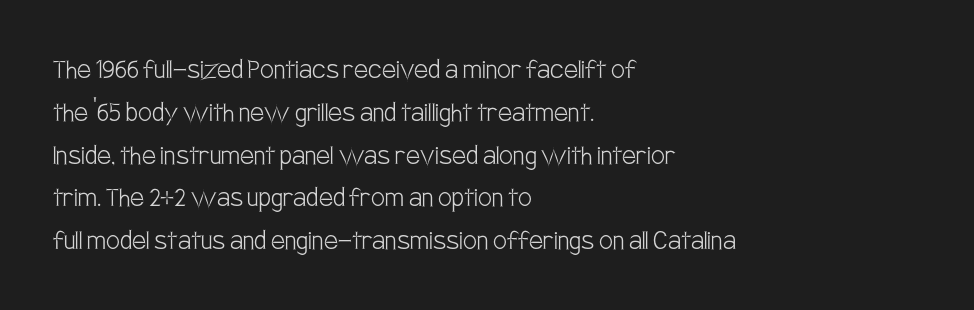
{"serif": "no", "italic": "no", "bold": "no", "weight": "light", "width": "condensed", "stroke_contrast": "low", "x_height": "large", "monospaced": "no", "underline": "no", "align": "left", "line_spacing": "normal", "line_spacing_ratio": 1.38, "letter_spacing": "normal", "letter_spacing_em": 0.0, "glyph_px": 31}
